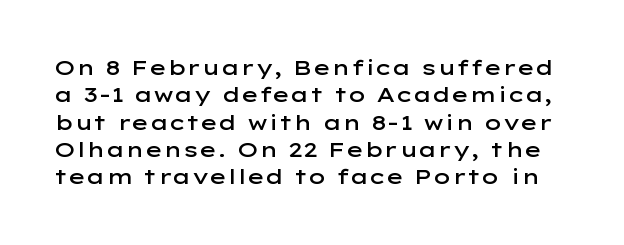
Letters rest on an invisible, unmarked baseline. The passage shown is semibold, sitting just below true bold. Every stem runs plumb, perpendicular to the baseline. The line-height multiplier appears to be the usual default.
